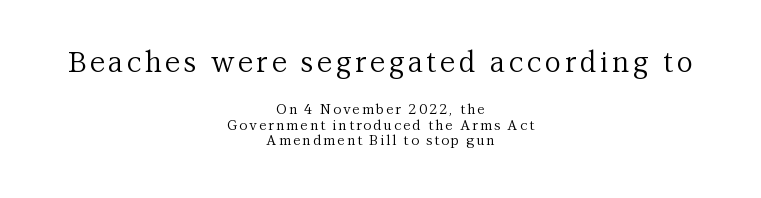
{"serif": "yes", "italic": "no", "bold": "no", "weight": "regular", "width": "normal", "stroke_contrast": "medium", "x_height": "medium", "monospaced": "no", "underline": "no", "align": "center", "line_spacing": "tight", "line_spacing_ratio": 1.1, "larger_block": "first", "size_ratio": 2.0, "glyph_px": 28}
